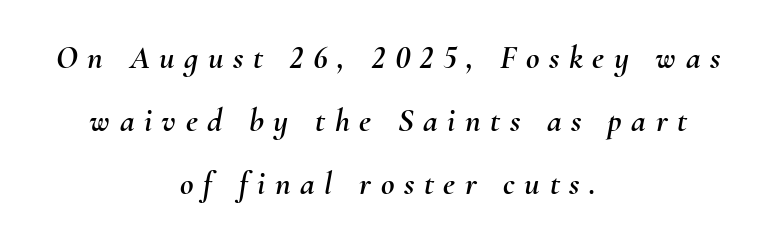
Q: Is the text italic (slanted)? A: Yes, it leans right by about 10 degrees.
Q: Is the text underlined? A: No.
Q: How is the paragraph aligned? A: Centered.
Q: Is the spacing between letters normal or unusually wide? A: Unusually wide.
Q: Is the spacing between lines tight, normal or loose? A: Loose.
Q: Width (condensed, normal, or wide)? A: Normal.
Q: Stroke contrast? A: Medium.
Q: x-height? A: Small.
Q: Monospaced? A: No.
